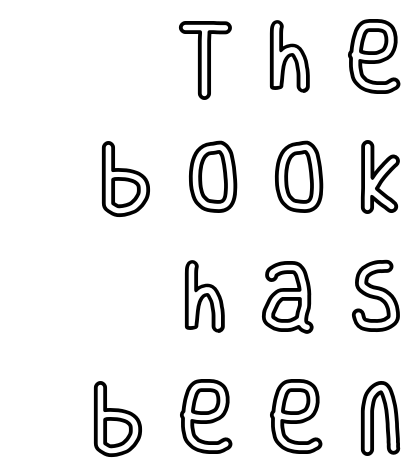
{"italic": "no", "width": "condensed", "x_height": "large", "monospaced": "no", "underline": "no", "align": "right", "line_spacing": "normal", "line_spacing_ratio": 1.58, "letter_spacing": "wide", "letter_spacing_em": 0.45, "glyph_px": 76}
